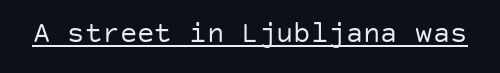
Q: Is the text bold? A: No.
Q: Is the text italic (slanted)? A: No, it is upright.
Q: Is the typeface a serif or a sans-serif typeface? A: Sans-serif.
Q: Is the text underlined? A: Yes.
Q: Is the spacing between letters normal or unusually wide? A: Normal.
Q: Width (condensed, normal, or wide)? A: Normal.
Q: Stroke contrast? A: Low.
Q: x-height? A: Large.
